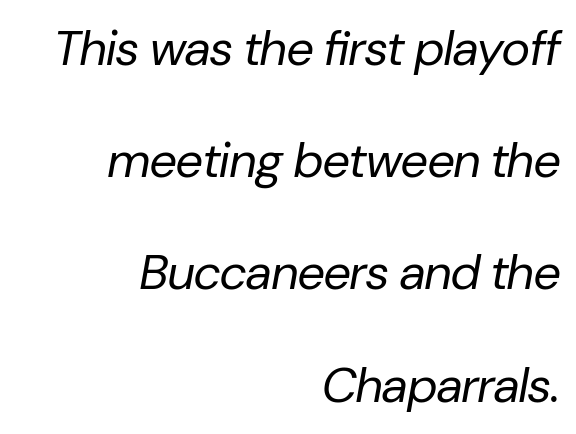
Here the designer chose a conventional face with non-uniform glyph widths. Reading down the column, the eye jumps a long way to each next line. Each line ends at the same right margin while the left side varies. The text carries the slant typical of an italic or oblique font.
